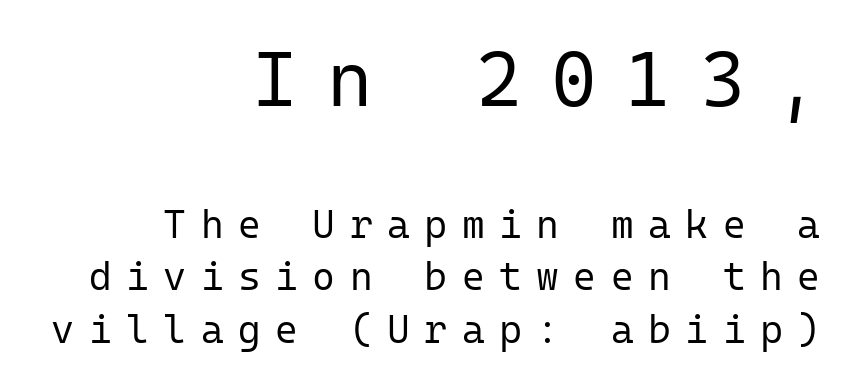
Q: Is the text bold? A: No.
Q: Is the text italic (slanted)? A: No, it is upright.
Q: Is the typeface a serif or a sans-serif typeface? A: Sans-serif.
Q: Is the text underlined? A: No.
Q: How is the paragraph aligned? A: Right-aligned.
Q: Is the spacing between letters normal or unusually wide? A: Unusually wide.
Q: Is the spacing between lines tight, normal or loose? A: Normal.
Q: Which block of text is set in a larger size, the first (top) or the second (bottom)? A: The first (top) one.
Q: Width (condensed, normal, or wide)? A: Normal.
Q: Stroke contrast? A: Low.
Q: x-height? A: Medium.
Q: Monospaced? A: Yes.
